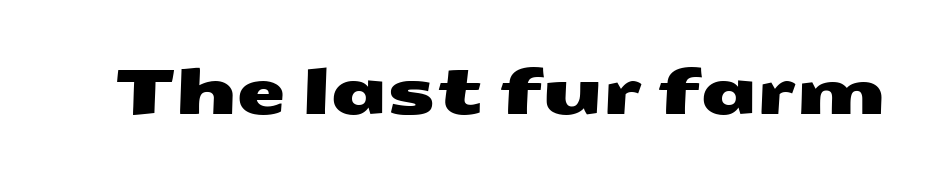
The text was rendered using a sans face with plain stroke endings. The passage shown is typed in a proportional face where columns would drift. Tracking here is standard; glyphs follow each other at the usual distance. No word sits above an underline.
